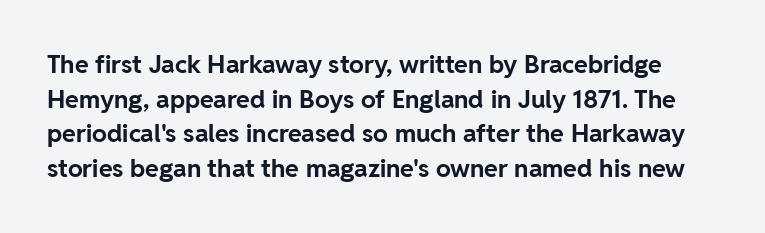
{"italic": "no", "bold": "yes", "underline": "no", "line_spacing": "normal", "line_spacing_ratio": 1.39, "letter_spacing": "normal", "letter_spacing_em": 0.0, "glyph_px": 25}
